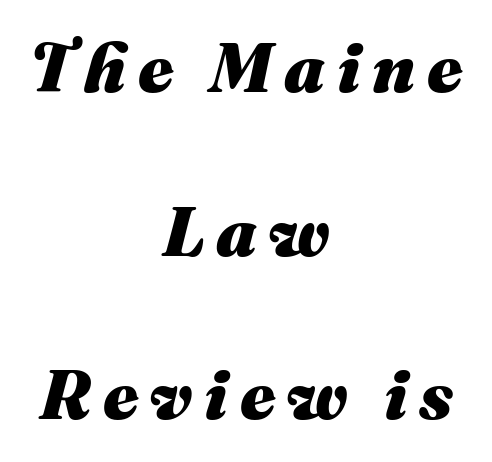
The image shows 69 px heavy type, italic (leaning right); set centered, loose line spacing (2.37x), not underlined; medium stroke contrast and a medium x-height.
